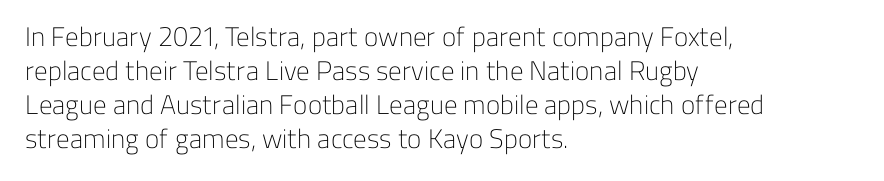
The image shows 27 px text type, upright; set left-aligned, normal line spacing (1.26x), normal letter spacing, not underlined.
